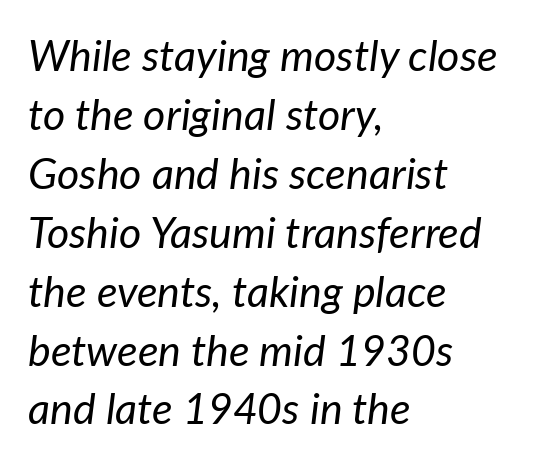
The image shows 43 px regular-weight type, italic (leaning right); set left-aligned, normal line spacing (1.37x), normal letter spacing, not underlined; low stroke contrast and a medium x-height.
